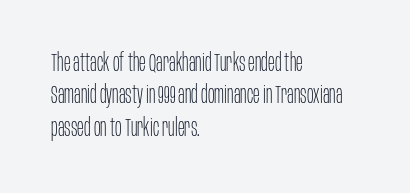
The words here are not underlined. Whoever set this chose a conventional vertical rhythm. Honestly, the letter spacing is just normal — you wouldn't notice it. Tall strokes in this sample are plumb rather than angled. Compared with a centered layout, this one pins lines to the left instead. The weight tops out at a normal text grade.
